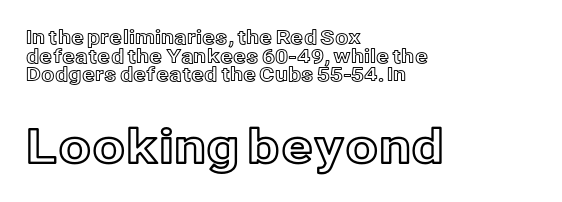
The image shows 47 px text type, upright; set left-aligned, tight line spacing (0.98x), normal letter spacing, not underlined; the second (bottom) block is 2.47x larger; a medium x-height.
